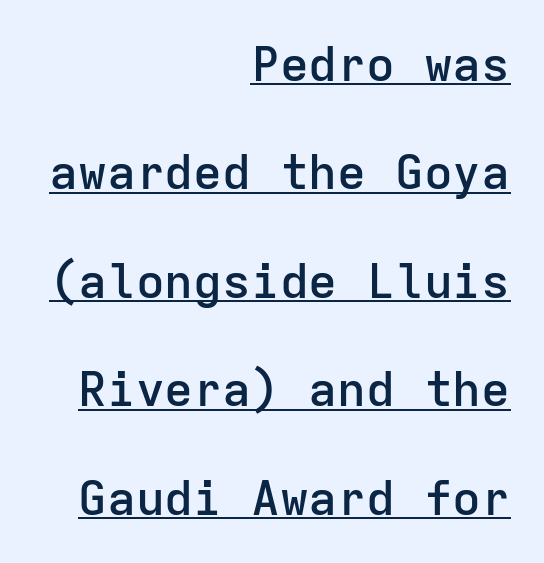
The image shows 48 px semibold sans-serif type, upright, monospaced; set right-aligned, loose line spacing (2.26x), normal letter spacing, underlined; low stroke contrast and a medium x-height.
